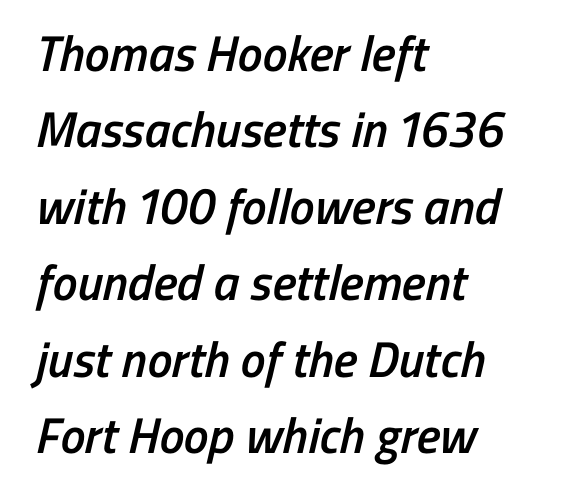
Reading down the column, the eye jumps a familiar distance to each next line. The type family on display is of the sans-serif kind. Horizontal alignment here is leftward, the default for most running prose. Character widths vary here, with narrow letters taking less room than wide ones. Compared with typical body copy, the letter spacing here is the same. Bare-footed words on every line.
